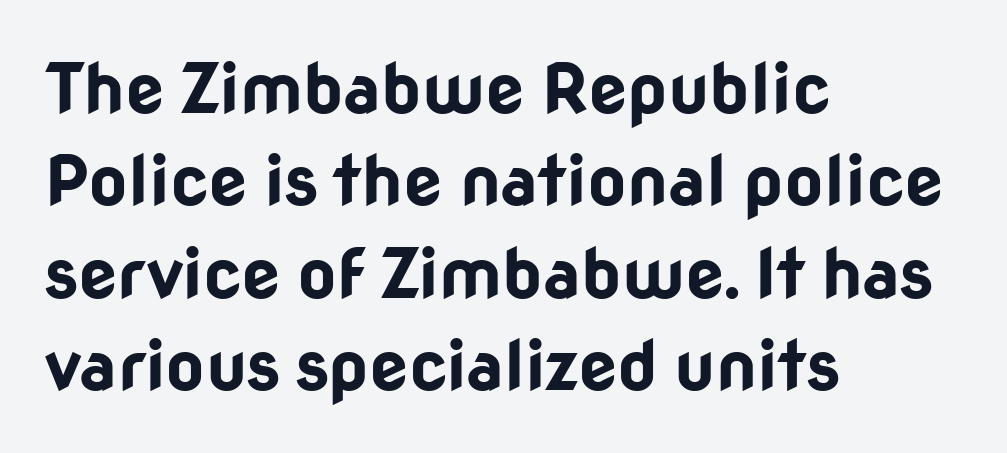
Q: Is the text bold? A: Yes.
Q: Is the text italic (slanted)? A: No, it is upright.
Q: Is the typeface a serif or a sans-serif typeface? A: Sans-serif.
Q: Is the text underlined? A: No.
Q: How is the paragraph aligned? A: Left-aligned.
Q: Is the spacing between letters normal or unusually wide? A: Normal.
Q: Is the spacing between lines tight, normal or loose? A: Normal.
Q: Width (condensed, normal, or wide)? A: Normal.
Q: Stroke contrast? A: Low.
Q: x-height? A: Medium.
Q: Monospaced? A: No.
